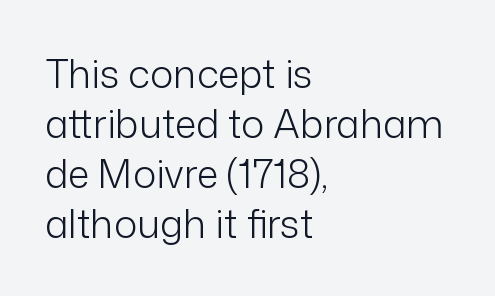
The image shows 39 px light sans-serif type, upright; set left-aligned, normal line spacing (1.28x), normal letter spacing, not underlined; low stroke contrast and a medium x-height.
